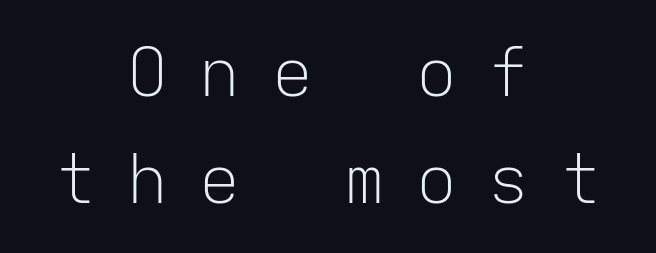
Q: Is the text bold? A: No.
Q: Is the text italic (slanted)? A: No, it is upright.
Q: Is the typeface a serif or a sans-serif typeface? A: Sans-serif.
Q: Is the text underlined? A: No.
Q: How is the paragraph aligned? A: Centered.
Q: Is the spacing between letters normal or unusually wide? A: Unusually wide.
Q: Is the spacing between lines tight, normal or loose? A: Normal.
Q: Width (condensed, normal, or wide)? A: Normal.
Q: Stroke contrast? A: Low.
Q: x-height? A: Medium.
Q: Monospaced? A: Yes.
